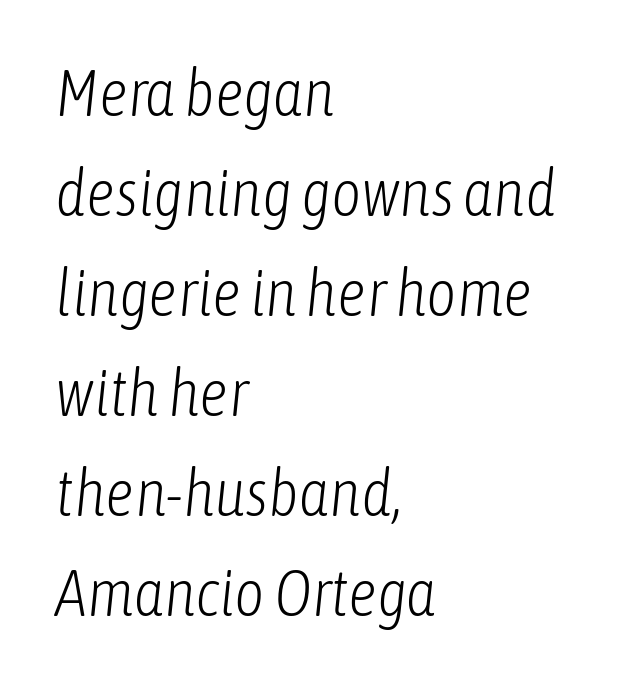
{"italic": "yes", "lean": "right", "slant_degrees": 6, "bold": "no", "weight": "light", "width": "condensed", "stroke_contrast": "low", "x_height": "medium", "monospaced": "no", "underline": "no", "align": "left", "line_spacing": "normal", "line_spacing_ratio": 1.54, "letter_spacing": "normal", "letter_spacing_em": 0.0, "glyph_px": 65}
